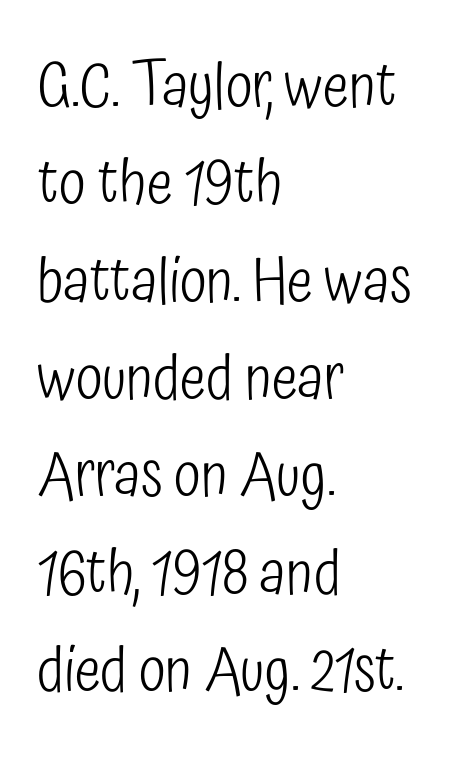
Does the lettering tilt? It doesn't — this is upright. Leading: standard. Each letter keeps its own natural width here, so spacing adapts to shape. No letter is thick-stroked: the sample isn't bold. Typographically, this falls in the sans-serif category. Anything drawn beneath the words? Only blank space.
